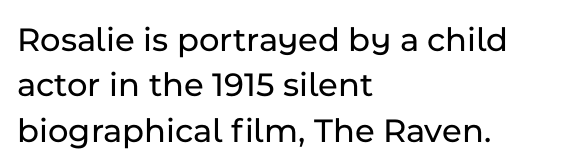
Q: Is the text italic (slanted)? A: No, it is upright.
Q: Is the typeface a serif or a sans-serif typeface? A: Sans-serif.
Q: Is the text underlined? A: No.
Q: How is the paragraph aligned? A: Left-aligned.
Q: Is the spacing between letters normal or unusually wide? A: Normal.
Q: Is the spacing between lines tight, normal or loose? A: Normal.
Q: Width (condensed, normal, or wide)? A: Normal.
Q: Stroke contrast? A: Low.
Q: x-height? A: Medium.
Q: Monospaced? A: No.
